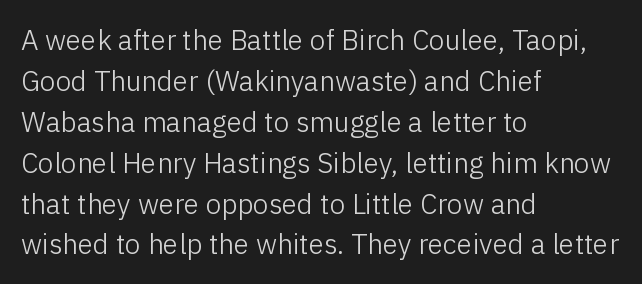
Q: Is the text bold? A: No.
Q: Is the text italic (slanted)? A: No, it is upright.
Q: Is the typeface a serif or a sans-serif typeface? A: Sans-serif.
Q: Is the text underlined? A: No.
Q: How is the paragraph aligned? A: Left-aligned.
Q: Is the spacing between letters normal or unusually wide? A: Normal.
Q: Is the spacing between lines tight, normal or loose? A: Normal.
Q: Width (condensed, normal, or wide)? A: Normal.
Q: Stroke contrast? A: Low.
Q: x-height? A: Medium.
Q: Monospaced? A: No.
